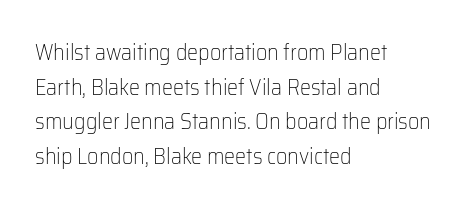
Which margin do the lines hug? The left one — the right edge is uneven. This is roman type, the default non-slanted kind. Summary of vertical rhythm: regular, with standard interline spacing. These glyphs show unthickened strokes, regular width or finer. The rendering keeps characters at their native spacing. The gap between lines stays unmarked.
